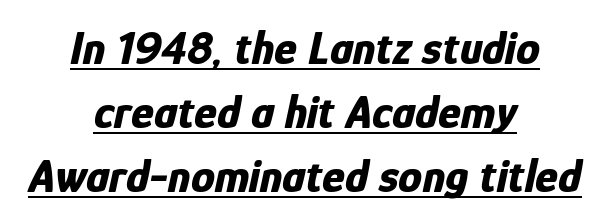
Q: Is the text bold? A: Yes.
Q: Is the text italic (slanted)? A: Yes, it leans right by about 12 degrees.
Q: Is the text underlined? A: Yes.
Q: How is the paragraph aligned? A: Centered.
Q: Is the spacing between letters normal or unusually wide? A: Normal.
Q: Is the spacing between lines tight, normal or loose? A: Normal.
Q: Width (condensed, normal, or wide)? A: Condensed.
Q: Stroke contrast? A: Low.
Q: x-height? A: Medium.
Q: Monospaced? A: No.
